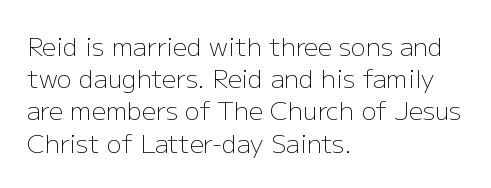
{"italic": "no", "bold": "no", "underline": "no", "align": "left", "line_spacing": "normal", "line_spacing_ratio": 1.29, "letter_spacing": "normal", "letter_spacing_em": 0.0, "glyph_px": 25}
